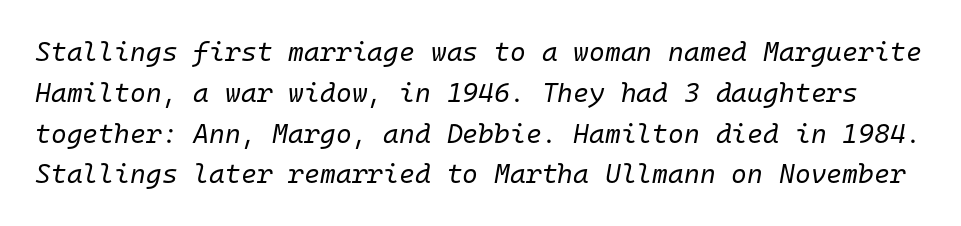
{"italic": "yes", "lean": "right", "slant_degrees": 10, "bold": "no", "underline": "no", "line_spacing": "normal", "line_spacing_ratio": 1.51, "letter_spacing": "normal", "letter_spacing_em": 0.0, "glyph_px": 27}
